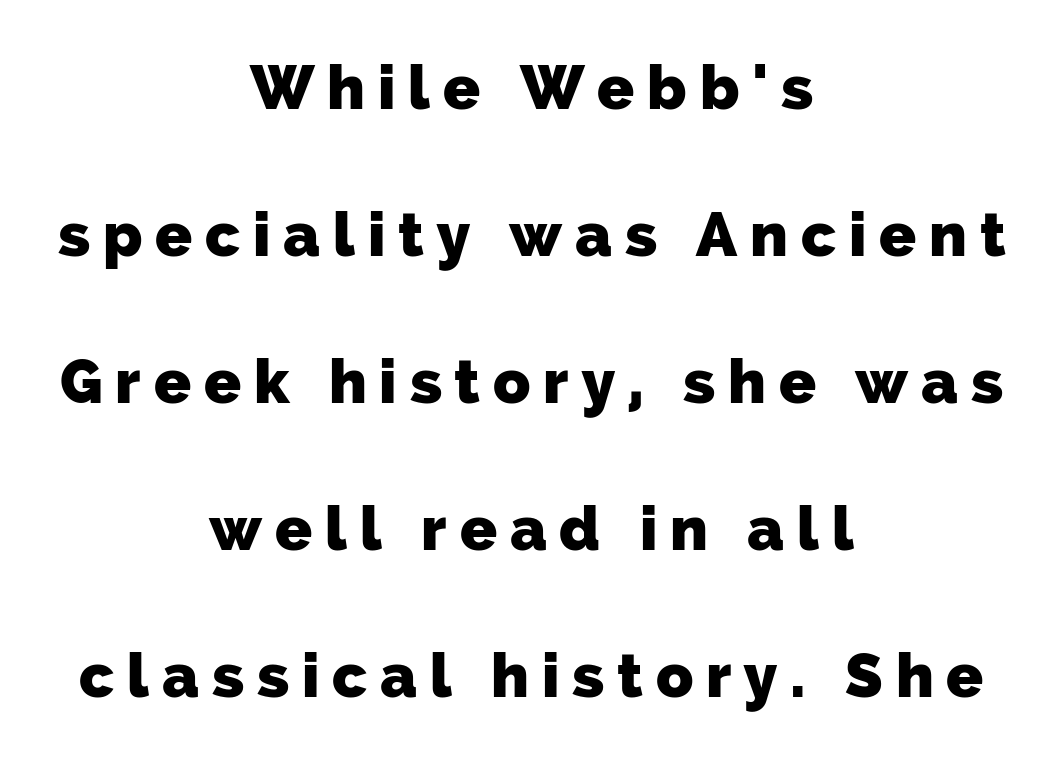
Q: Is the text bold? A: Yes.
Q: Is the typeface a serif or a sans-serif typeface? A: Sans-serif.
Q: Is the text underlined? A: No.
Q: How is the paragraph aligned? A: Centered.
Q: Is the spacing between letters normal or unusually wide? A: Unusually wide.
Q: Is the spacing between lines tight, normal or loose? A: Loose.
Q: Width (condensed, normal, or wide)? A: Normal.
Q: Stroke contrast? A: Low.
Q: x-height? A: Medium.
Q: Monospaced? A: No.
